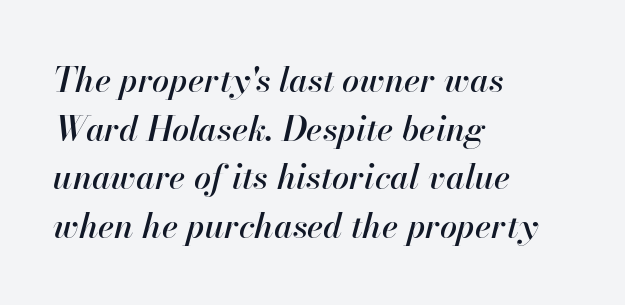
The image shows 34 px text type, italic (leaning right); set left-aligned, normal line spacing (1.43x), normal letter spacing, not underlined; high stroke contrast and a small x-height.
